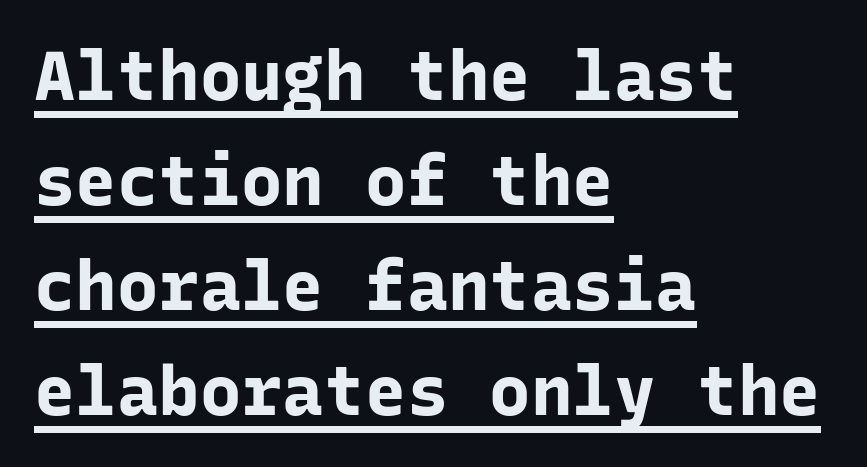
{"serif": "no", "italic": "no", "bold": "yes", "weight": "bold", "width": "normal", "stroke_contrast": "low", "x_height": "medium", "monospaced": "yes", "underline": "yes", "align": "left", "line_spacing": "normal", "line_spacing_ratio": 1.52, "letter_spacing": "normal", "letter_spacing_em": 0.0, "glyph_px": 69}
